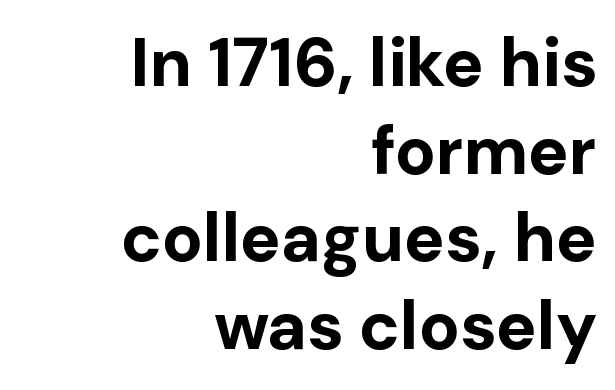
The image shows 68 px bold sans-serif type, upright; set right-aligned, normal line spacing (1.29x), normal letter spacing, not underlined; low stroke contrast and a medium x-height.
